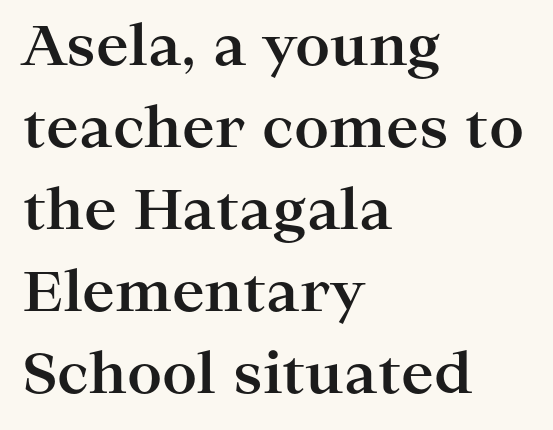
The image shows 55 px bold, wide serif type, upright; set left-aligned, normal line spacing (1.49x), normal letter spacing, not underlined; high stroke contrast and a medium x-height.
